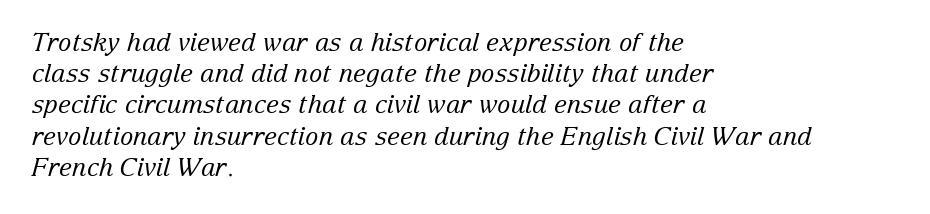
The image shows 25 px text type, italic (leaning right); set left-aligned, normal line spacing (1.25x), normal letter spacing, not underlined.
